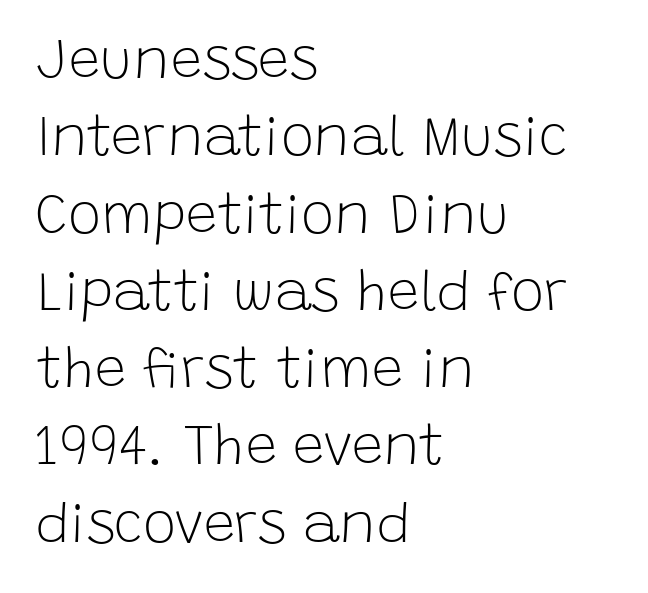
{"serif": "no", "italic": "no", "bold": "no", "weight": "light", "width": "normal", "stroke_contrast": "low", "x_height": "large", "monospaced": "no", "underline": "no", "align": "left", "line_spacing": "normal", "line_spacing_ratio": 1.38, "letter_spacing": "normal", "letter_spacing_em": 0.0, "glyph_px": 56}
